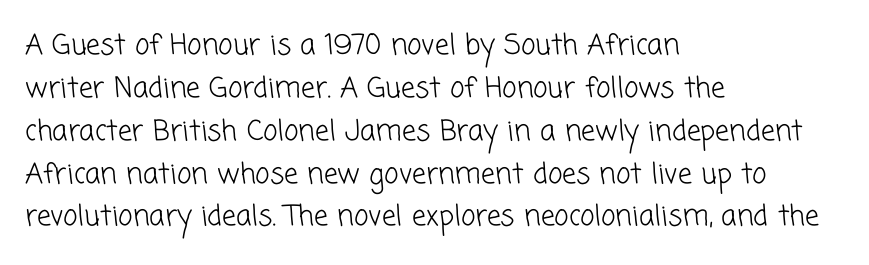
Q: Is the text bold? A: No.
Q: Is the typeface a serif or a sans-serif typeface? A: Sans-serif.
Q: Is the text underlined? A: No.
Q: How is the paragraph aligned? A: Left-aligned.
Q: Is the spacing between letters normal or unusually wide? A: Normal.
Q: Is the spacing between lines tight, normal or loose? A: Normal.
Q: Width (condensed, normal, or wide)? A: Normal.
Q: Stroke contrast? A: Low.
Q: x-height? A: Medium.
Q: Monospaced? A: No.
